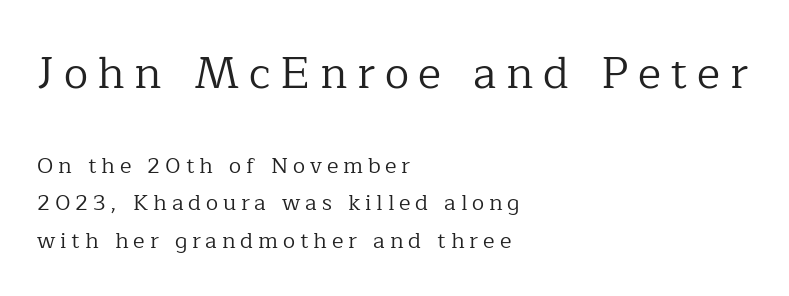
The image shows 44 px regular-weight serif type, upright; set left-aligned, normal line spacing (1.7x), unusually wide letter spacing (+0.22 em), not underlined; the first (top) block is 2.0x larger; low stroke contrast and a medium x-height.
